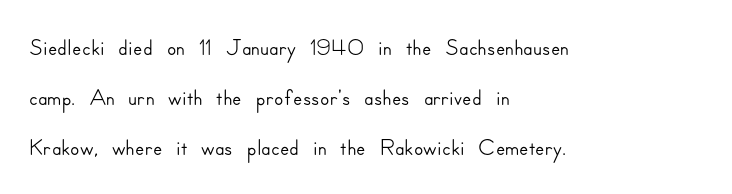
The image shows 34 px sans-serif type, upright; set left-aligned, normal line spacing (1.47x), normal letter spacing, not underlined; low stroke contrast and a small x-height.
